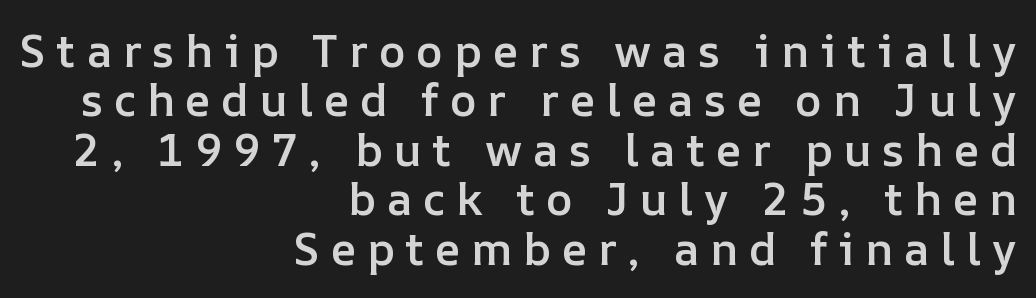
{"italic": "no", "bold": "semi", "weight": "semibold", "width": "normal", "stroke_contrast": "low", "x_height": "medium", "monospaced": "no", "underline": "no", "align": "right", "line_spacing": "tight", "line_spacing_ratio": 1.1, "letter_spacing": "wide", "letter_spacing_em": 0.24, "glyph_px": 45}
